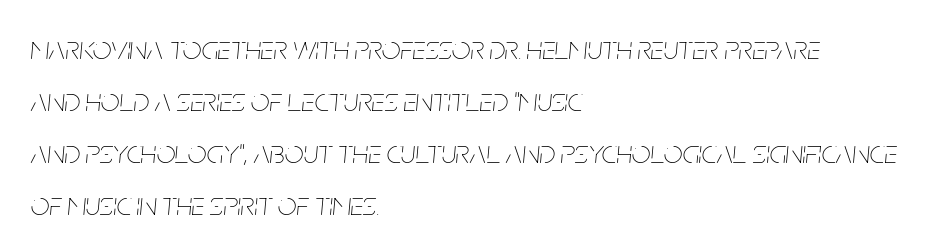
Q: Is the text bold? A: No.
Q: Is the text italic (slanted)? A: Yes, it leans right by about 5 degrees.
Q: Is the text underlined? A: No.
Q: How is the paragraph aligned? A: Left-aligned.
Q: Is the spacing between letters normal or unusually wide? A: Normal.
Q: Is the spacing between lines tight, normal or loose? A: Normal.
Q: Width (condensed, normal, or wide)? A: Condensed.
Q: Stroke contrast? A: Low.
Q: x-height? A: Large.
Q: Monospaced? A: No.
